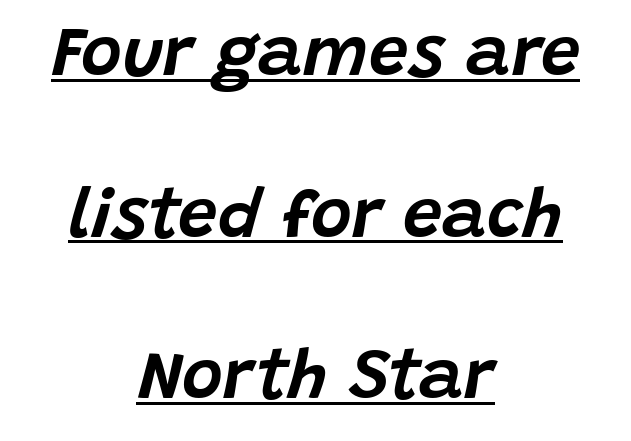
{"italic": "yes", "lean": "right", "slant_degrees": 15, "width": "normal", "stroke_contrast": "low", "x_height": "large", "monospaced": "no", "underline": "yes", "align": "center", "line_spacing": "loose", "line_spacing_ratio": 2.31, "letter_spacing": "normal", "letter_spacing_em": 0.0, "glyph_px": 70}
